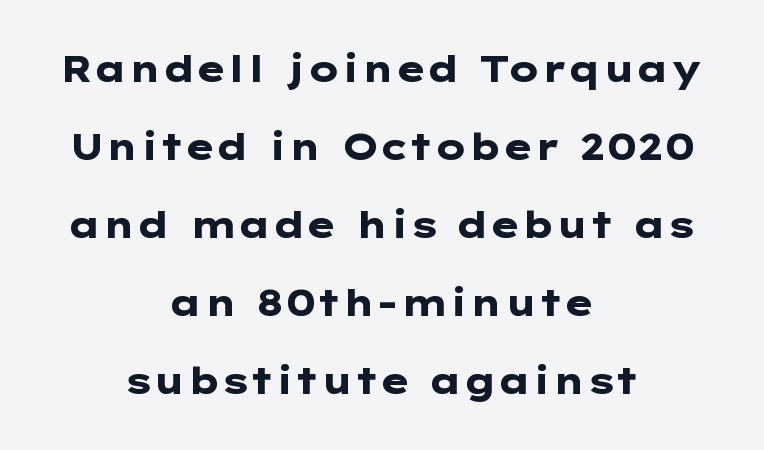
How would I describe the line gaps? Wide and relaxed. Layout note: lines centered. The lettering stays uniformly vertical, giving the passage a roman look. Glance below the letters and you will spot only blank space.
